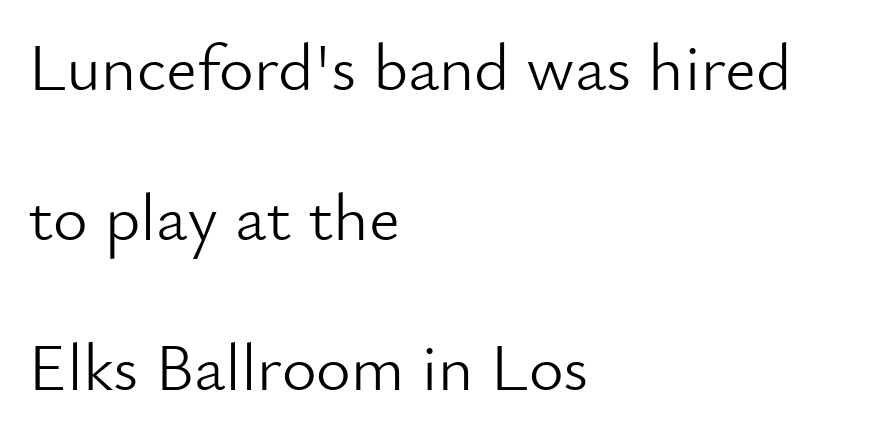
Q: Is the text bold? A: No.
Q: Is the text italic (slanted)? A: No, it is upright.
Q: Is the typeface a serif or a sans-serif typeface? A: Sans-serif.
Q: Is the text underlined? A: No.
Q: How is the paragraph aligned? A: Left-aligned.
Q: Is the spacing between letters normal or unusually wide? A: Normal.
Q: Is the spacing between lines tight, normal or loose? A: Loose.
Q: Width (condensed, normal, or wide)? A: Normal.
Q: Stroke contrast? A: Low.
Q: x-height? A: Small.
Q: Monospaced? A: No.
